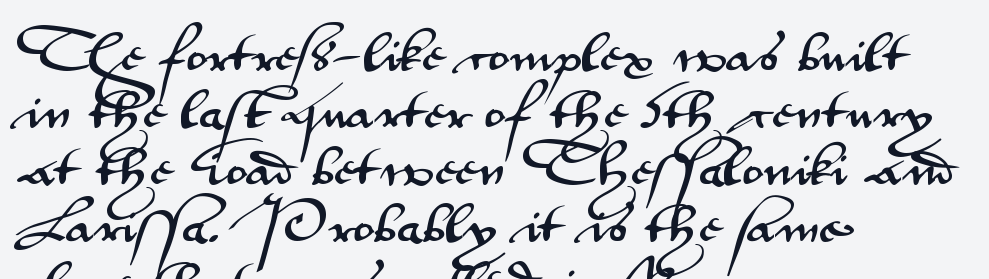
{"serif": "no", "width": "wide", "stroke_contrast": "medium", "x_height": "small", "monospaced": "no", "underline": "no", "align": "left", "line_spacing": "normal", "line_spacing_ratio": 1.27, "letter_spacing": "normal", "letter_spacing_em": 0.0, "glyph_px": 45}
